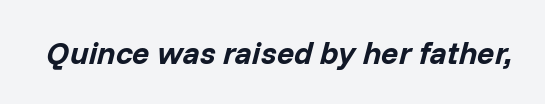
The face used here has a pronounced slope to its letters. Is this a fixed-width face? No — the glyphs have proportional, varying widths. Glyph-to-glyph distance matches everyday printed text. The strip under each line holds only bare page.
